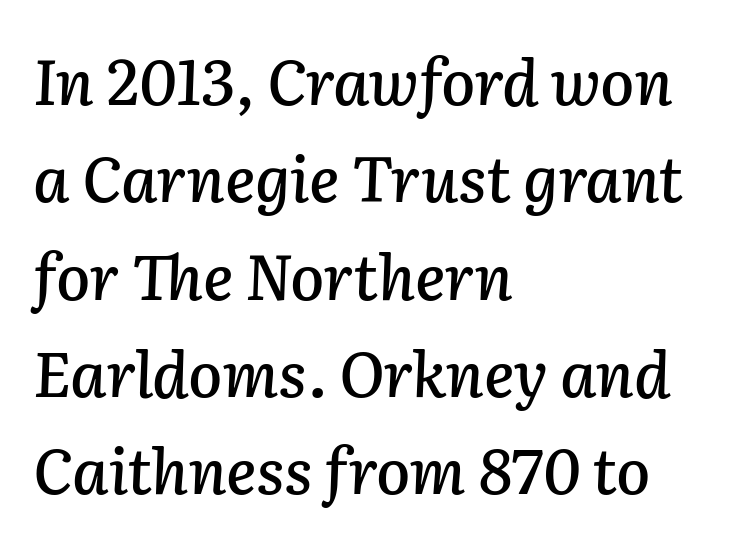
Q: Is the text italic (slanted)? A: Yes, it leans right by about 2 degrees.
Q: Is the text underlined? A: No.
Q: How is the paragraph aligned? A: Left-aligned.
Q: Is the spacing between letters normal or unusually wide? A: Normal.
Q: Is the spacing between lines tight, normal or loose? A: Normal.
Q: Width (condensed, normal, or wide)? A: Normal.
Q: Stroke contrast? A: Low.
Q: x-height? A: Medium.
Q: Monospaced? A: No.
